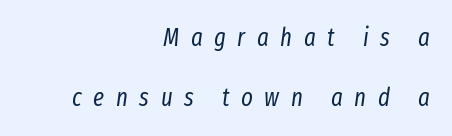
Q: Is the text bold? A: No.
Q: Is the text italic (slanted)? A: Yes, it leans right by about 8 degrees.
Q: Is the text underlined? A: No.
Q: How is the paragraph aligned? A: Right-aligned.
Q: Is the spacing between letters normal or unusually wide? A: Unusually wide.
Q: Is the spacing between lines tight, normal or loose? A: Loose.
